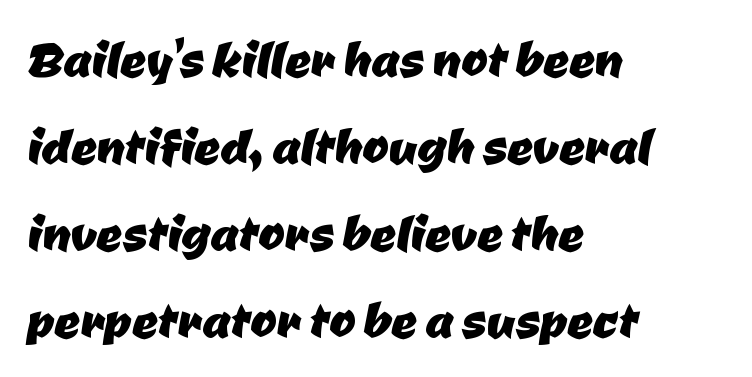
Horizontally, the lines are justified to the leading edge only. Quick note: underline off. Examine the stroke ends and you'll find no serifs. Compared with typical body copy, the letter spacing here is the same. Does the leading feel generous? No, just average.
